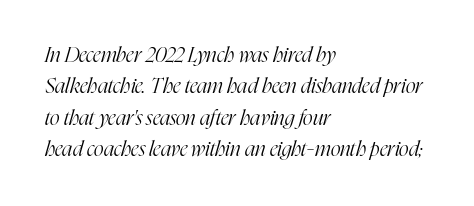
Q: Is the text bold? A: No.
Q: Is the text italic (slanted)? A: Yes, it leans right by about 16 degrees.
Q: Is the text underlined? A: No.
Q: How is the paragraph aligned? A: Left-aligned.
Q: Is the spacing between letters normal or unusually wide? A: Normal.
Q: Is the spacing between lines tight, normal or loose? A: Normal.
